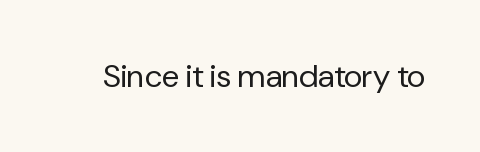
Q: Is the text bold? A: No.
Q: Is the text italic (slanted)? A: No, it is upright.
Q: Is the typeface a serif or a sans-serif typeface? A: Sans-serif.
Q: Is the text underlined? A: No.
Q: Is the spacing between letters normal or unusually wide? A: Normal.
Q: Width (condensed, normal, or wide)? A: Normal.
Q: Stroke contrast? A: Low.
Q: x-height? A: Medium.
Q: Monospaced? A: No.
